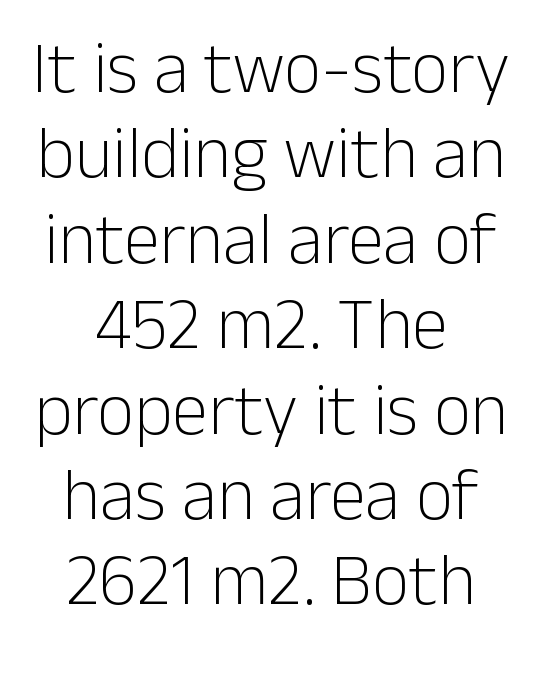
{"serif": "no", "italic": "no", "bold": "no", "weight": "light", "width": "normal", "stroke_contrast": "low", "x_height": "medium", "monospaced": "no", "underline": "no", "align": "center", "line_spacing_ratio": 1.17, "letter_spacing": "normal", "letter_spacing_em": 0.0, "glyph_px": 73}
